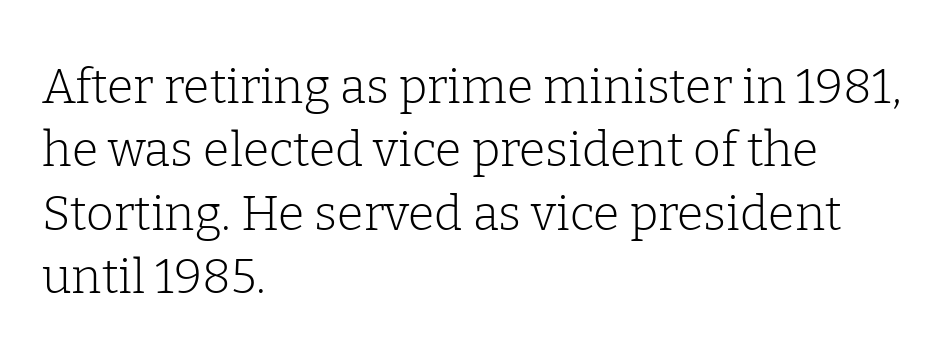
Counters stay open thanks to moderate or lighter strokes. Line spacing here is normal. The rendering uses natural spacing where letterforms have individual widths. Plain, unruled lines of type. It's the straight-up-and-down kind of type.
